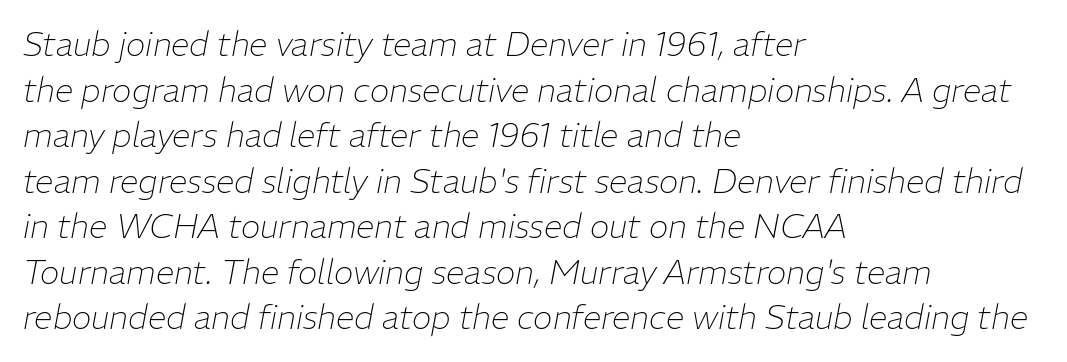
{"italic": "yes", "lean": "right", "slant_degrees": 11, "bold": "no", "weight": "thin", "width": "normal", "stroke_contrast": "low", "x_height": "medium", "monospaced": "no", "underline": "no", "align": "left", "line_spacing": "normal", "line_spacing_ratio": 1.38, "letter_spacing": "normal", "letter_spacing_em": 0.0, "glyph_px": 33}
